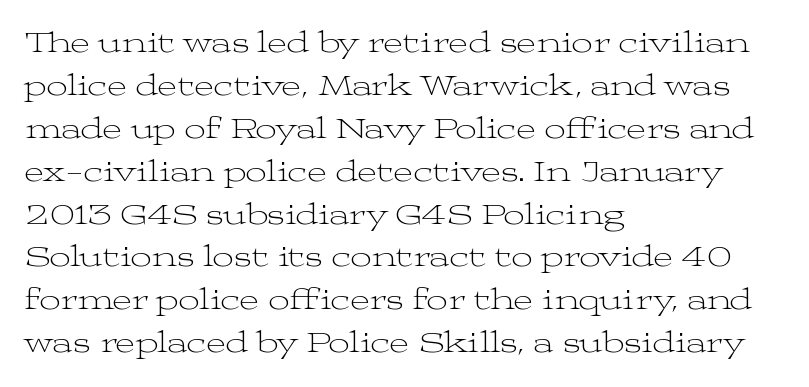
The rows are spaced the way most documents space them. The gap between lines stays unmarked. Ascenders rise straight up at ninety degrees. Nothing heavy about these letters — not bold at all. Tracking value appears to be zero — textbook default spacing.
